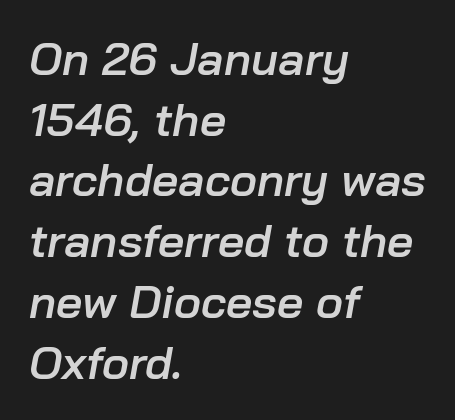
The image shows 46 px semibold type, italic (leaning right); set left-aligned, normal line spacing (1.32x), normal letter spacing, not underlined; low stroke contrast and a medium x-height.
